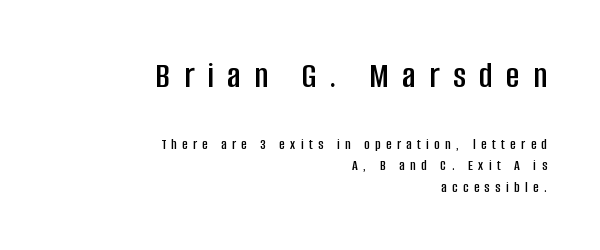
The glyphs are unaccompanied by any horizontal stroke below them. Font category for this specimen: sans-serif. The letters stand straight up with perfectly vertical stems. What's the leading like? Ordinary, nothing unusual. Caption: multi-line text, flush right, ragged left.
